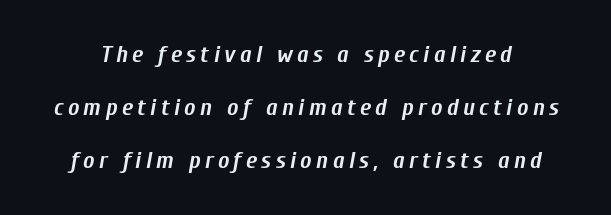
{"italic": "yes", "lean": "right", "slant_degrees": 10, "bold": "yes", "underline": "no", "line_spacing": "loose", "line_spacing_ratio": 2.2, "glyph_px": 24}
